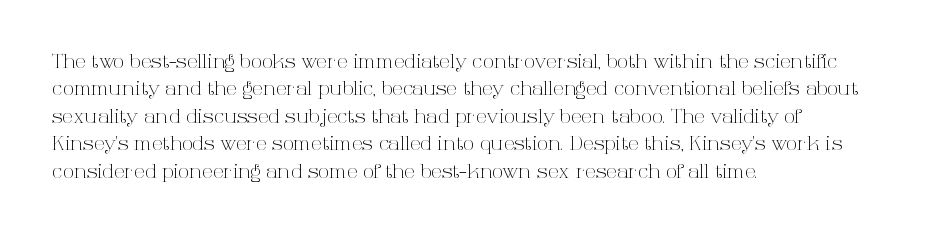
The image shows 20 px text type, upright; set left-aligned, normal line spacing (1.37x), normal letter spacing, not underlined.
